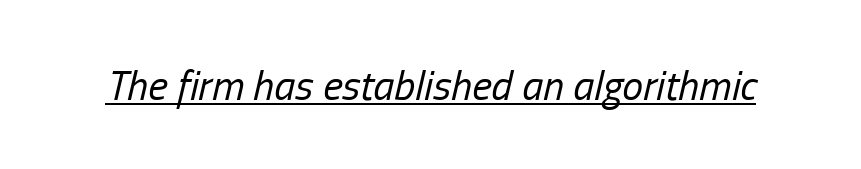
Words appear dense and cohesive because spacing is normal. Bold? No — there's no thickening of the strokes. The face used here is proportionally spaced, like ordinary book or web type. The glyphs are accompanied by a horizontal stroke just below them.
